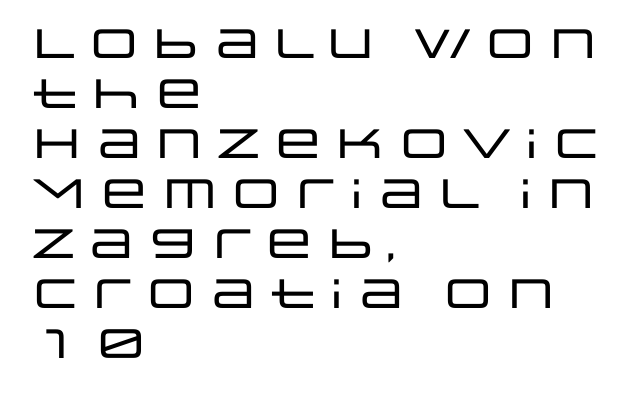
You could call the tracking neutral — neither tight nor loose. The lettering holds an erect, upright posture throughout. Caption: multi-line text, flush left, ragged right. This rendering employs a face without finishing strokes, i.e., a sans-serif.
